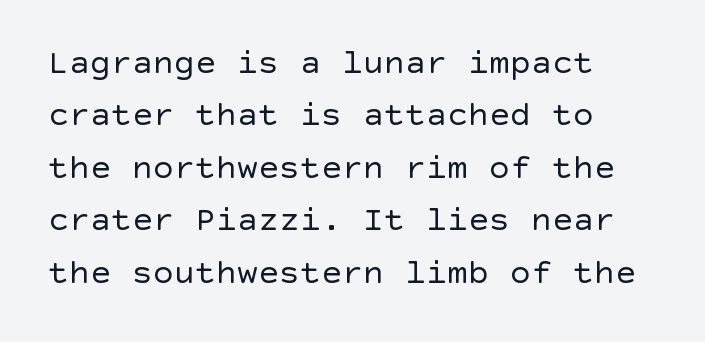
{"serif": "no", "italic": "no", "bold": "no", "weight": "regular", "width": "normal", "x_height": "large", "underline": "no", "align": "left", "line_spacing": "normal", "line_spacing_ratio": 1.5, "letter_spacing": "normal", "letter_spacing_em": 0.0, "glyph_px": 35}
